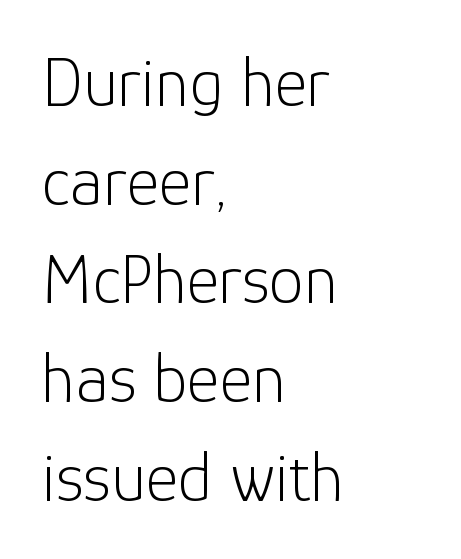
The image shows 71 px light sans-serif type, upright; set left-aligned, normal line spacing (1.39x), normal letter spacing, not underlined; low stroke contrast and a medium x-height.
